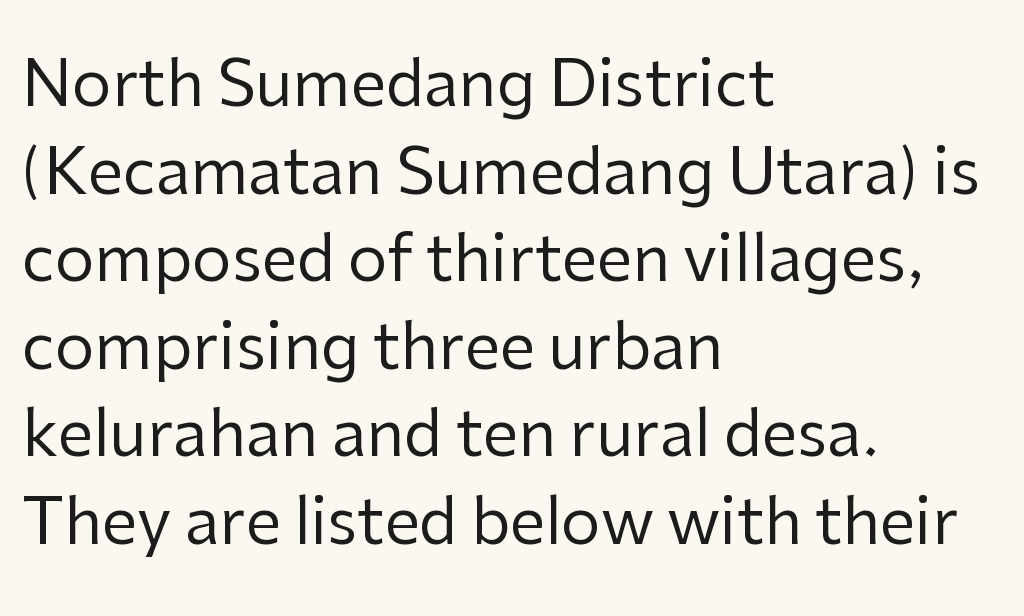
{"serif": "no", "italic": "no", "bold": "no", "weight": "regular", "width": "normal", "stroke_contrast": "low", "x_height": "medium", "monospaced": "no", "underline": "no", "align": "left", "line_spacing": "normal", "line_spacing_ratio": 1.39, "letter_spacing": "normal", "letter_spacing_em": 0.0, "glyph_px": 63}
